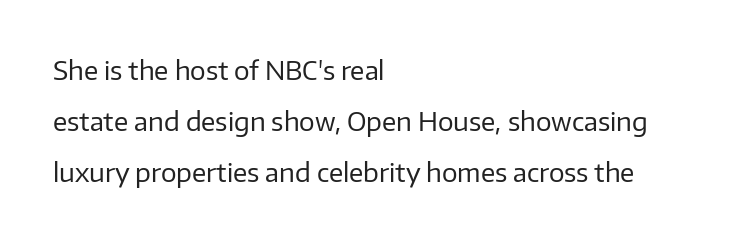
Q: Is the text bold? A: No.
Q: Is the text italic (slanted)? A: No, it is upright.
Q: Is the text underlined? A: No.
Q: How is the paragraph aligned? A: Left-aligned.
Q: Is the spacing between letters normal or unusually wide? A: Normal.
Q: Is the spacing between lines tight, normal or loose? A: Loose.
